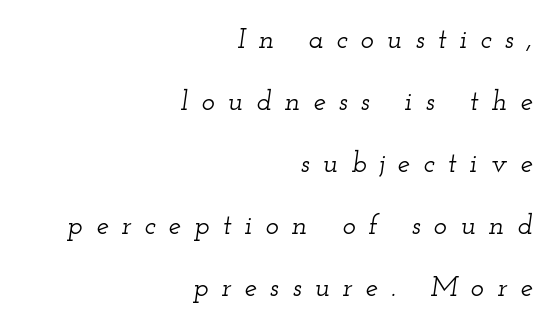
Q: Is the text italic (slanted)? A: Yes, it leans right by about 12 degrees.
Q: Is the typeface a serif or a sans-serif typeface? A: Serif.
Q: Is the text underlined? A: No.
Q: How is the paragraph aligned? A: Right-aligned.
Q: Is the spacing between letters normal or unusually wide? A: Unusually wide.
Q: Is the spacing between lines tight, normal or loose? A: Loose.
Q: Width (condensed, normal, or wide)? A: Wide.
Q: Stroke contrast? A: Low.
Q: x-height? A: Small.
Q: Monospaced? A: No.
